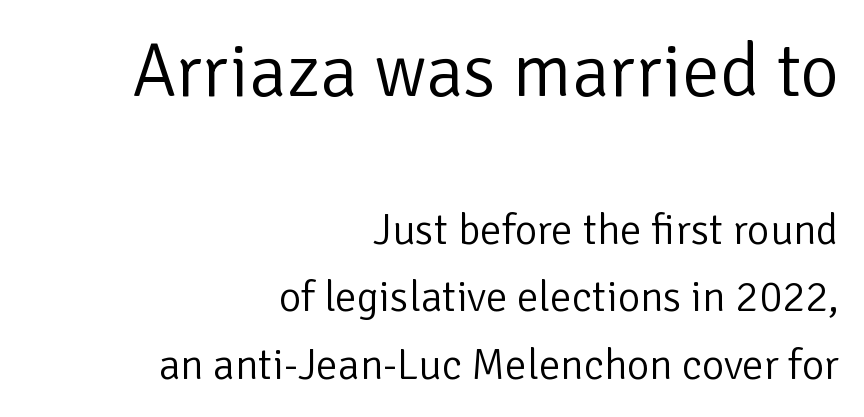
{"serif": "no", "italic": "no", "bold": "no", "weight": "light", "width": "normal", "stroke_contrast": "low", "x_height": "medium", "monospaced": "no", "underline": "no", "align": "right", "line_spacing": "normal", "line_spacing_ratio": 1.57, "letter_spacing": "normal", "letter_spacing_em": 0.0, "larger_block": "first", "size_ratio": 1.74, "glyph_px": 75}
